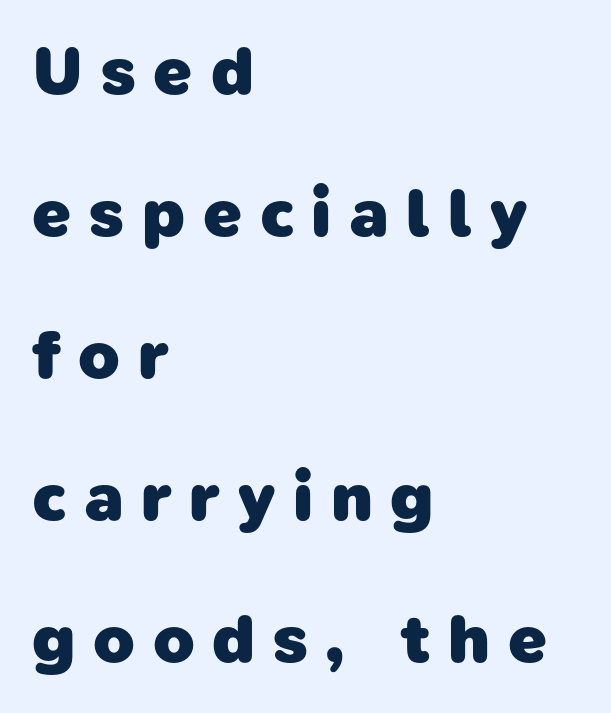
Q: Is the text bold? A: Yes.
Q: Is the typeface a serif or a sans-serif typeface? A: Sans-serif.
Q: Is the text underlined? A: No.
Q: How is the paragraph aligned? A: Left-aligned.
Q: Is the spacing between letters normal or unusually wide? A: Unusually wide.
Q: Is the spacing between lines tight, normal or loose? A: Loose.
Q: Width (condensed, normal, or wide)? A: Normal.
Q: Stroke contrast? A: Low.
Q: x-height? A: Medium.
Q: Monospaced? A: No.
